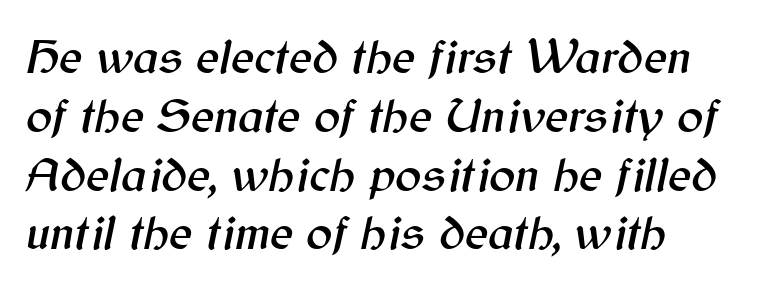
The image shows 49 px text type, italic (leaning right); set line spacing 1.2x, normal letter spacing, not underlined; medium stroke contrast and a medium x-height.
